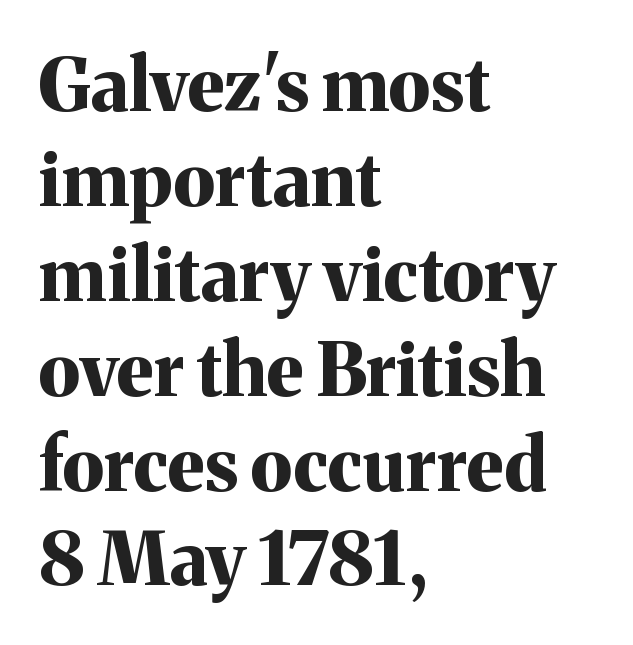
{"serif": "yes", "italic": "no", "bold": "yes", "weight": "bold", "width": "normal", "stroke_contrast": "medium", "x_height": "medium", "monospaced": "no", "underline": "no", "align": "left", "line_spacing": "normal", "line_spacing_ratio": 1.3, "letter_spacing": "normal", "letter_spacing_em": 0.0, "glyph_px": 73}
